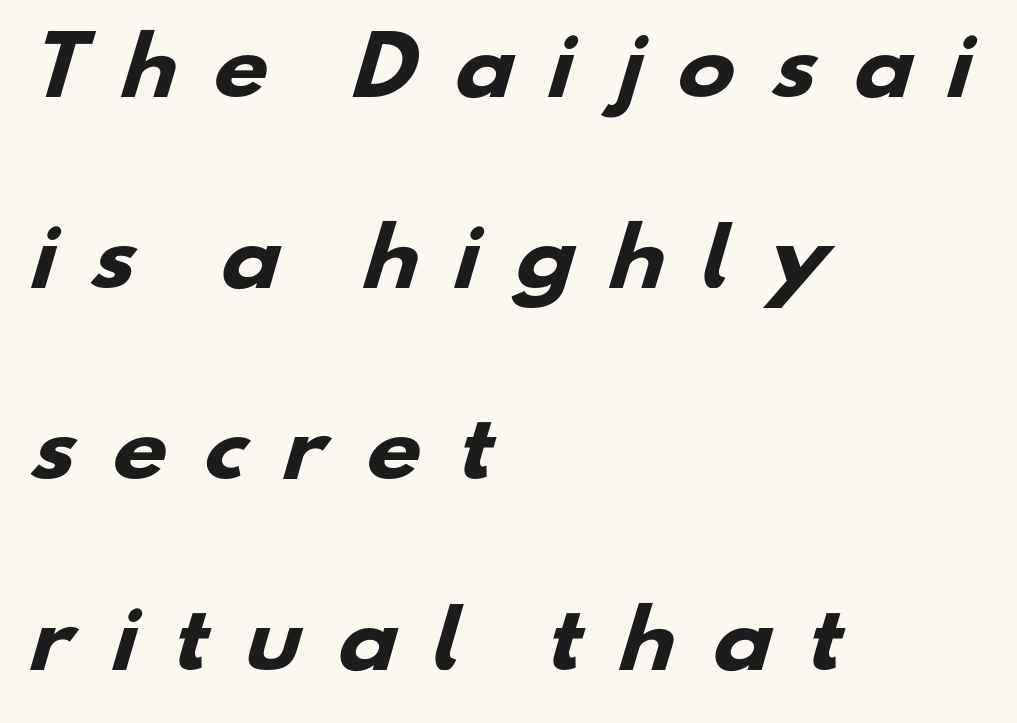
{"serif": "no", "bold": "yes", "weight": "heavy", "width": "wide", "stroke_contrast": "low", "x_height": "small", "monospaced": "no", "underline": "no", "align": "left", "line_spacing": "loose", "line_spacing_ratio": 2.45, "letter_spacing": "wide", "letter_spacing_em": 0.43, "glyph_px": 78}
